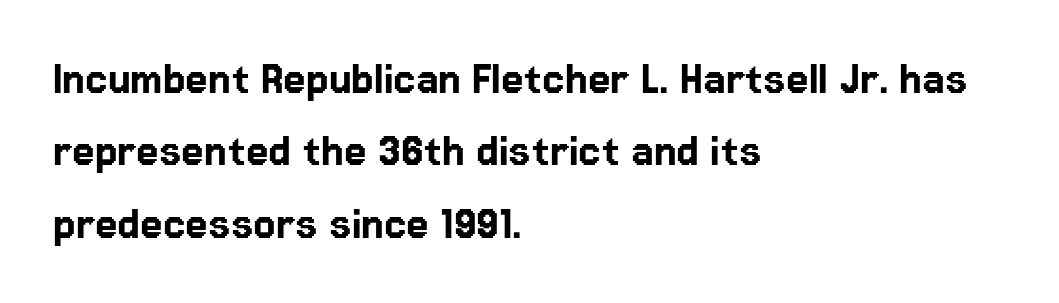
The image shows 51 px sans-serif type, upright; set left-aligned, normal line spacing (1.42x), normal letter spacing, not underlined; low stroke contrast and a medium x-height.
